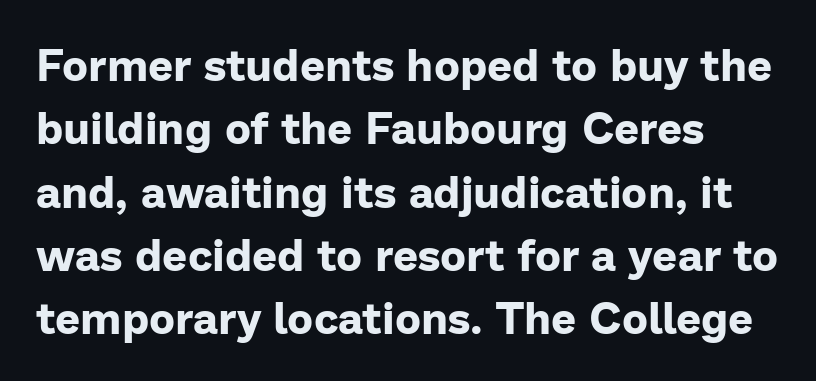
The image shows 44 px bold sans-serif type, upright; set left-aligned, normal line spacing (1.44x), normal letter spacing, not underlined; low stroke contrast and a medium x-height.
